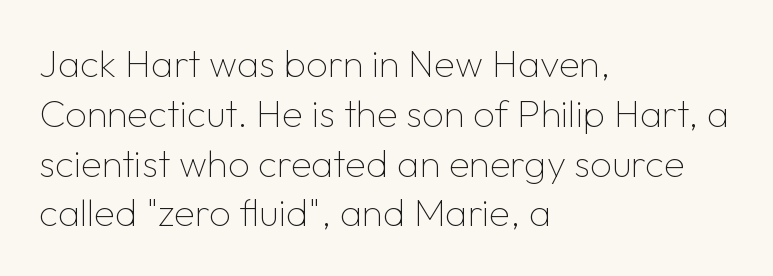
{"serif": "no", "italic": "no", "bold": "no", "weight": "thin", "width": "normal", "stroke_contrast": "low", "x_height": "medium", "monospaced": "no", "underline": "no", "align": "left", "line_spacing": "normal", "line_spacing_ratio": 1.31, "letter_spacing": "normal", "letter_spacing_em": 0.0, "glyph_px": 38}
